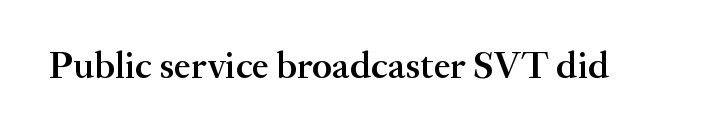
The image shows 38 px semibold serif type, upright; set normal letter spacing, not underlined; medium stroke contrast and a small x-height.
